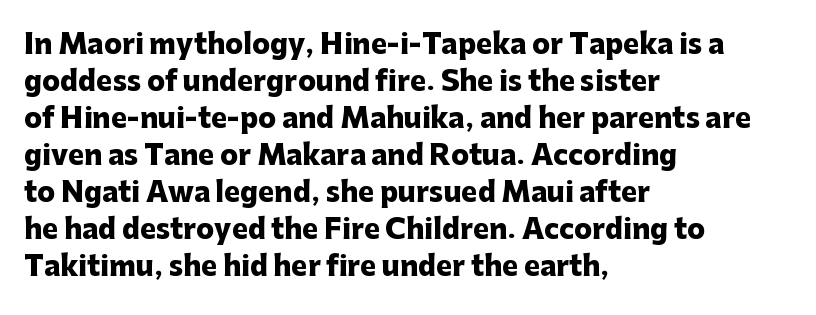
Every character sits straight up, as roman type does. Words appear dense and cohesive because spacing is normal. On the weight axis this lands at bold, roughly 700. In terms of leading, this rendering sits right in the middle.
